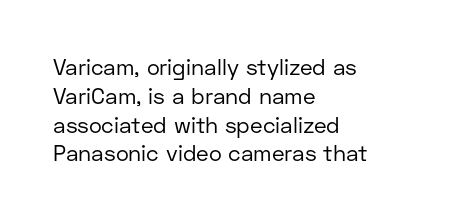
No extra ink here — the face is not bold. The ragged edge is on the right, which tells us the setting is flush left. Decoration check: the copy has no underline. Between one letter and the next there's only the usual sliver of space. No italicization has been applied; the sample stays upright. Successive baselines arrive at the customary interval.
